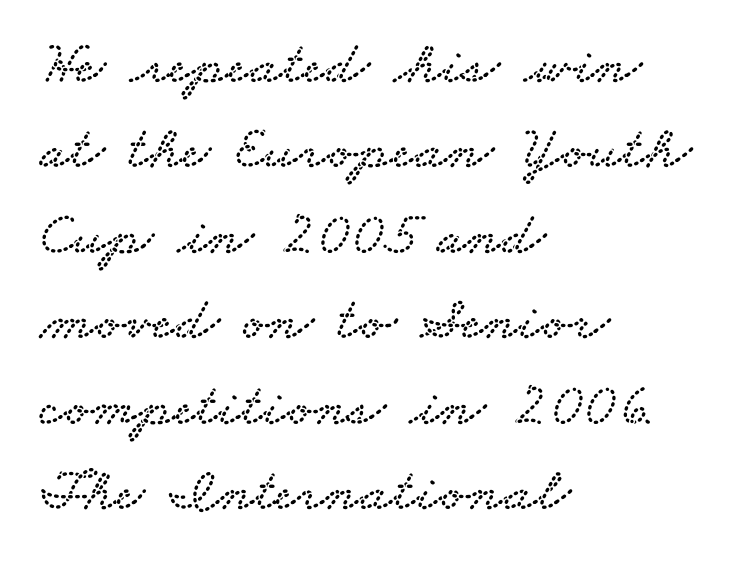
Q: Is the typeface a serif or a sans-serif typeface? A: Serif.
Q: Is the text underlined? A: No.
Q: How is the paragraph aligned? A: Left-aligned.
Q: Is the spacing between letters normal or unusually wide? A: Normal.
Q: Is the spacing between lines tight, normal or loose? A: Normal.
Q: Width (condensed, normal, or wide)? A: Wide.
Q: Stroke contrast? A: Low.
Q: x-height? A: Small.
Q: Monospaced? A: No.
